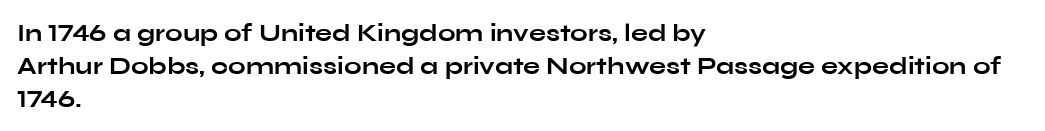
Q: Is the text bold? A: Yes.
Q: Is the text italic (slanted)? A: No, it is upright.
Q: Is the text underlined? A: No.
Q: How is the paragraph aligned? A: Left-aligned.
Q: Is the spacing between letters normal or unusually wide? A: Normal.
Q: Is the spacing between lines tight, normal or loose? A: Normal.
